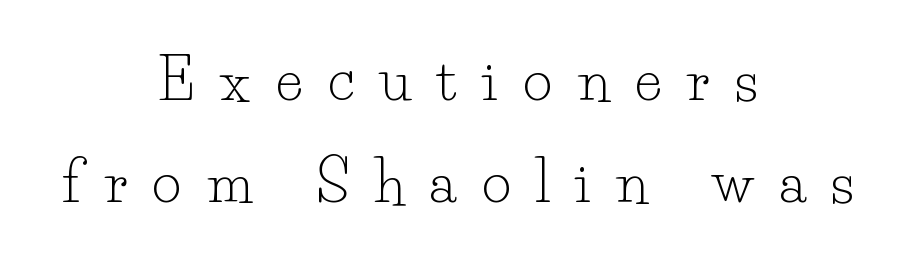
The image shows 56 px light serif type, upright; set centered, line spacing 1.82x, unusually wide letter spacing (+0.46 em), not underlined; low stroke contrast and a small x-height.
